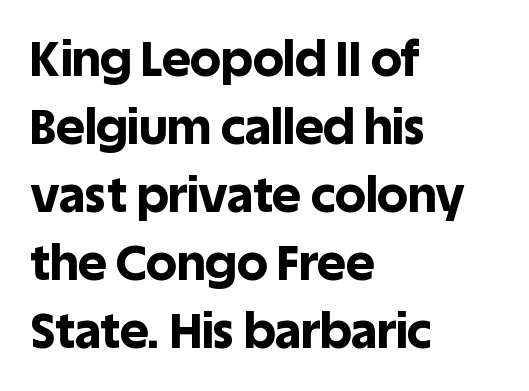
The image shows 49 px bold sans-serif type, upright; set left-aligned, normal line spacing (1.39x), normal letter spacing, not underlined; a large x-height.
